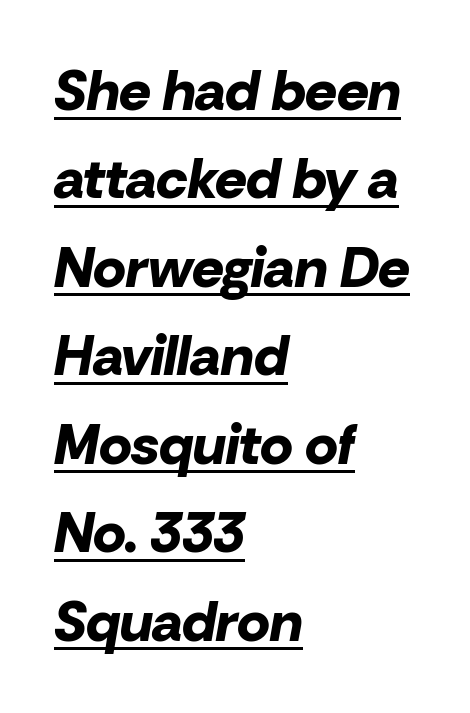
The image shows 56 px bold type, italic (leaning right); set left-aligned, normal line spacing (1.58x), normal letter spacing, underlined; low stroke contrast and a medium x-height.
